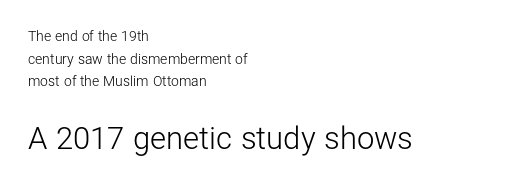
Varying glyph widths throughout — classic text-font behaviour. Glance below the letters and you will spot only blank space. Does extra space separate the letters? No, they use regular spacing. The lower block of text is set noticeably larger than the block above it.
